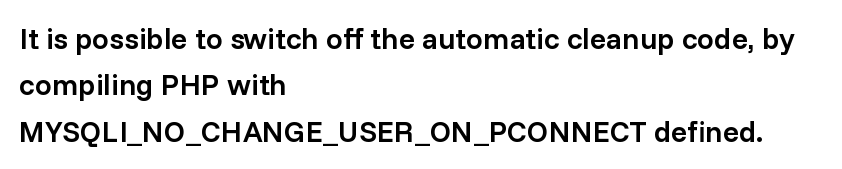
The image shows 30 px semibold sans-serif type, upright; set left-aligned, normal line spacing (1.55x), normal letter spacing, not underlined; low stroke contrast and a medium x-height.
